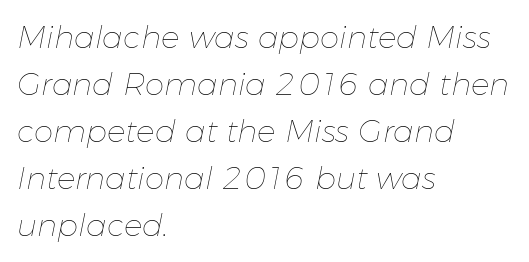
Q: Is the text bold? A: No.
Q: Is the text italic (slanted)? A: Yes, it leans right by about 11 degrees.
Q: Is the text underlined? A: No.
Q: How is the paragraph aligned? A: Left-aligned.
Q: Is the spacing between letters normal or unusually wide? A: Normal.
Q: Is the spacing between lines tight, normal or loose? A: Normal.
Q: Width (condensed, normal, or wide)? A: Normal.
Q: Stroke contrast? A: Low.
Q: x-height? A: Medium.
Q: Monospaced? A: No.
